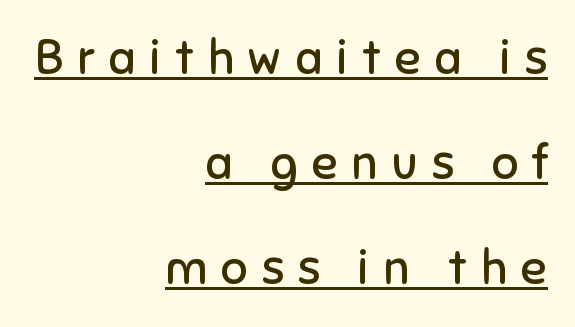
The weight would be labelled regular, book, light, or lighter still. These lines stack with their right ends in a neat column. Spacing verdict: proportional, widths tailored to each character. Line spacing here is loose. The letters stand upright; this is a roman face.
